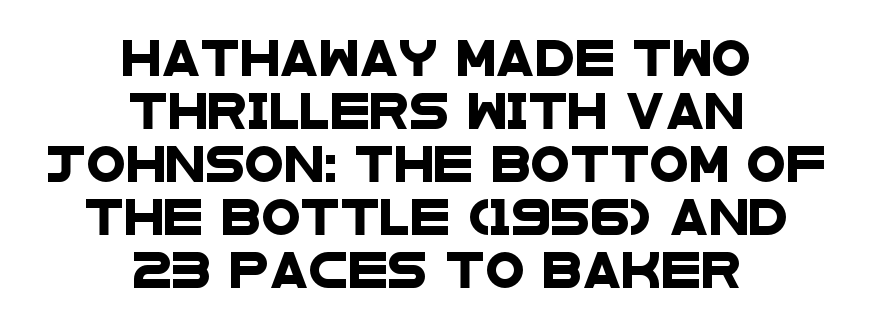
{"serif": "no", "width": "wide", "stroke_contrast": "low", "x_height": "large", "monospaced": "no", "underline": "no", "align": "center", "line_spacing": "normal", "line_spacing_ratio": 1.47, "letter_spacing": "normal", "letter_spacing_em": 0.0, "glyph_px": 36}
